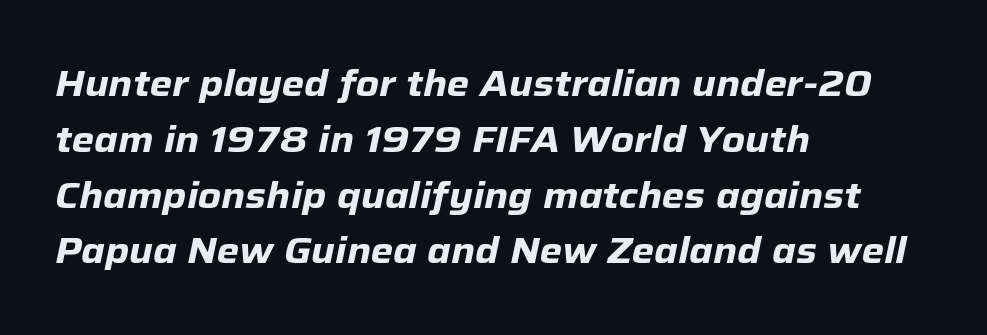
Q: Is the text bold? A: Yes.
Q: Is the text italic (slanted)? A: Yes, it leans right by about 12 degrees.
Q: Is the text underlined? A: No.
Q: How is the paragraph aligned? A: Left-aligned.
Q: Is the spacing between letters normal or unusually wide? A: Normal.
Q: Is the spacing between lines tight, normal or loose? A: Normal.
Q: Width (condensed, normal, or wide)? A: Normal.
Q: Stroke contrast? A: Low.
Q: x-height? A: Medium.
Q: Monospaced? A: No.
